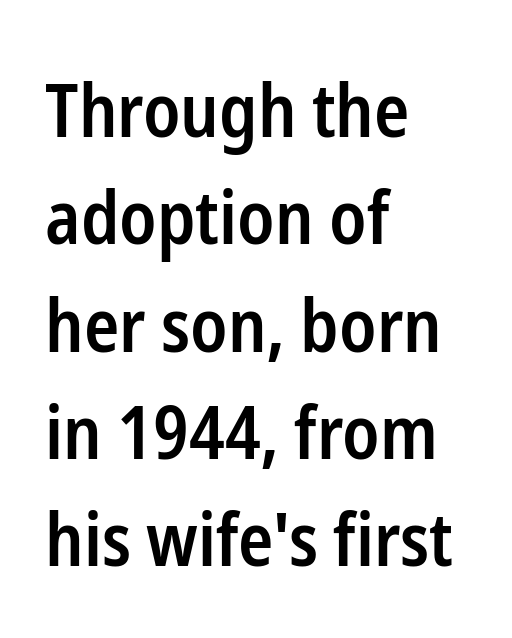
{"serif": "no", "italic": "no", "bold": "semi", "weight": "semibold", "width": "condensed", "stroke_contrast": "low", "x_height": "medium", "monospaced": "no", "underline": "no", "align": "left", "line_spacing": "normal", "line_spacing_ratio": 1.47, "letter_spacing": "normal", "letter_spacing_em": 0.0, "glyph_px": 73}
